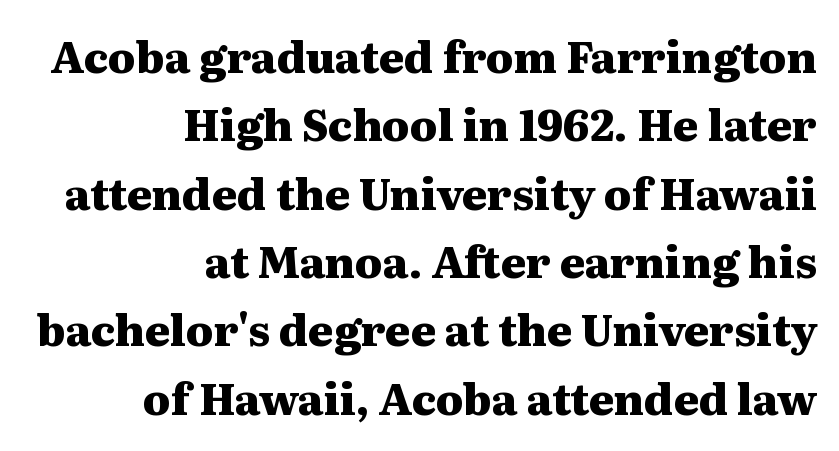
{"serif": "yes", "italic": "no", "bold": "yes", "weight": "heavy", "width": "wide", "stroke_contrast": "medium", "x_height": "medium", "monospaced": "no", "underline": "no", "align": "right", "line_spacing": "normal", "line_spacing_ratio": 1.59, "letter_spacing": "normal", "letter_spacing_em": 0.0, "glyph_px": 43}
